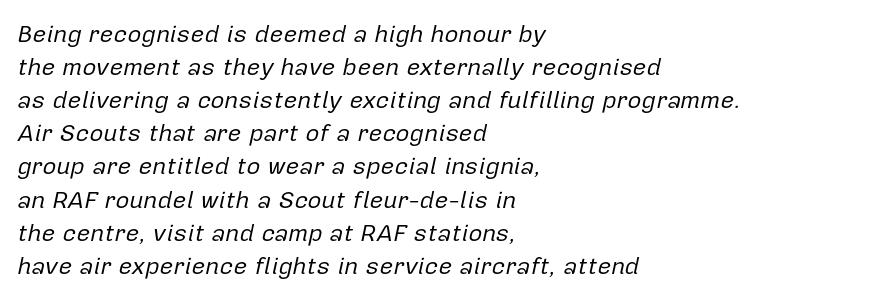
Q: Is the text bold? A: No.
Q: Is the text italic (slanted)? A: Yes, it leans right by about 12 degrees.
Q: Is the text underlined? A: No.
Q: How is the paragraph aligned? A: Left-aligned.
Q: Is the spacing between letters normal or unusually wide? A: Normal.
Q: Is the spacing between lines tight, normal or loose? A: Normal.
